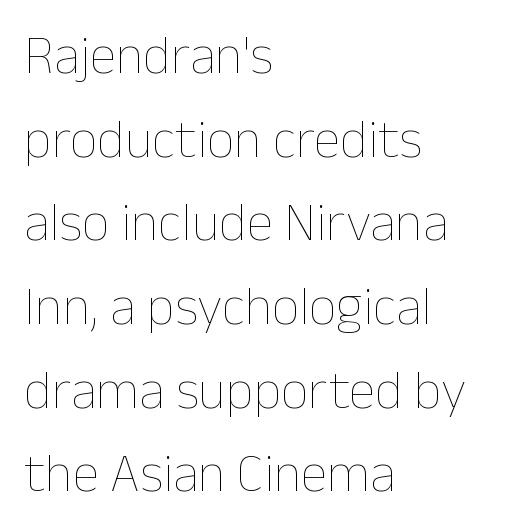
{"italic": "no", "bold": "no", "weight": "thin", "width": "normal", "stroke_contrast": "low", "x_height": "medium", "monospaced": "no", "underline": "no", "align": "left", "line_spacing": "normal", "line_spacing_ratio": 1.55, "letter_spacing": "normal", "letter_spacing_em": 0.0, "glyph_px": 54}
